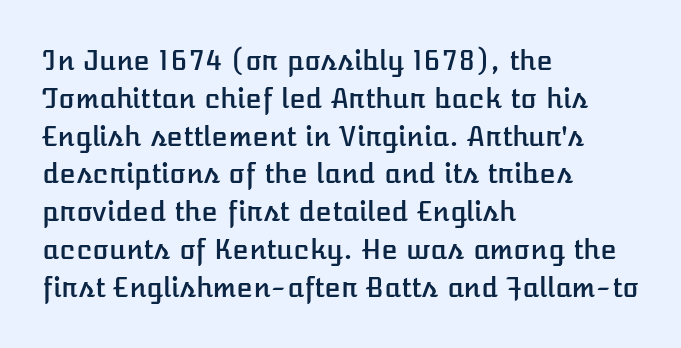
Q: Is the text italic (slanted)? A: No, it is upright.
Q: Is the text underlined? A: No.
Q: How is the paragraph aligned? A: Left-aligned.
Q: Is the spacing between letters normal or unusually wide? A: Normal.
Q: Is the spacing between lines tight, normal or loose? A: Normal.
